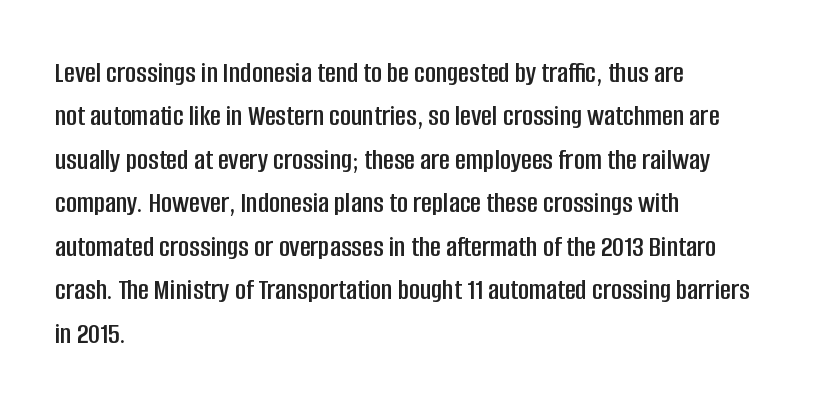
Q: Is the text italic (slanted)? A: No, it is upright.
Q: Is the typeface a serif or a sans-serif typeface? A: Sans-serif.
Q: Is the text underlined? A: No.
Q: How is the paragraph aligned? A: Left-aligned.
Q: Is the spacing between letters normal or unusually wide? A: Normal.
Q: Is the spacing between lines tight, normal or loose? A: Normal.
Q: Width (condensed, normal, or wide)? A: Condensed.
Q: Stroke contrast? A: Low.
Q: x-height? A: Large.
Q: Monospaced? A: No.
